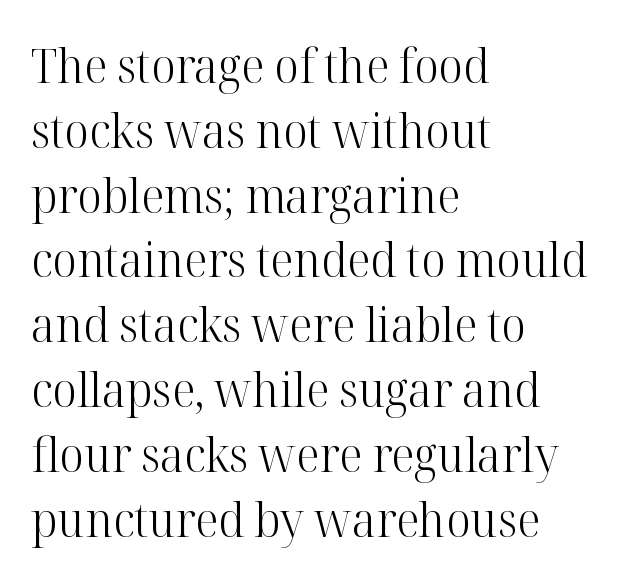
Is this a sans? No — the strokes have serifs. Do the letters lean? They stand straight. The space beneath each line is pristine and unruled. The type is set solid horizontally, with unmodified tracking. No heavy texture on the line: the type isn't bold. You could not count columns in this text — the font is proportionally spaced.
